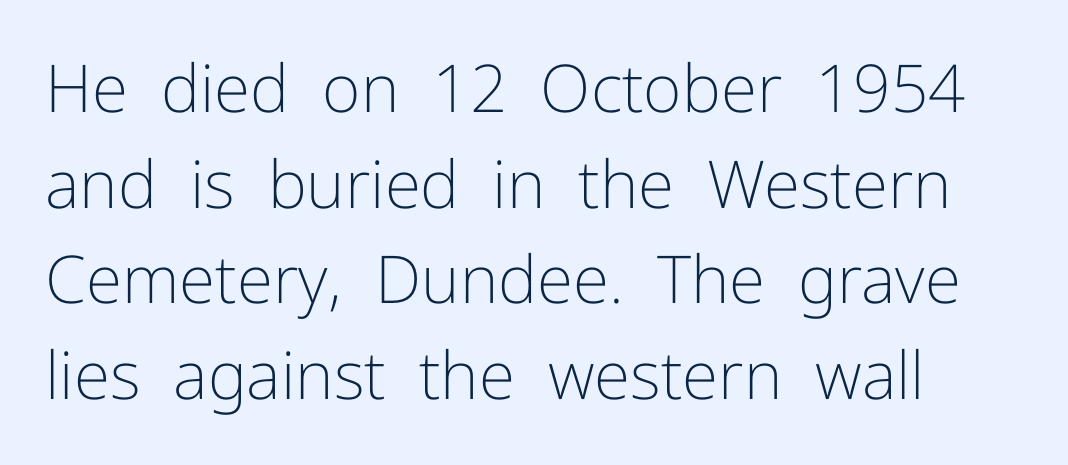
Q: Is the text bold? A: No.
Q: Is the text italic (slanted)? A: No, it is upright.
Q: Is the typeface a serif or a sans-serif typeface? A: Sans-serif.
Q: Is the text underlined? A: No.
Q: How is the paragraph aligned? A: Left-aligned.
Q: Is the spacing between letters normal or unusually wide? A: Normal.
Q: Is the spacing between lines tight, normal or loose? A: Normal.
Q: Width (condensed, normal, or wide)? A: Normal.
Q: Stroke contrast? A: Low.
Q: x-height? A: Medium.
Q: Monospaced? A: No.
